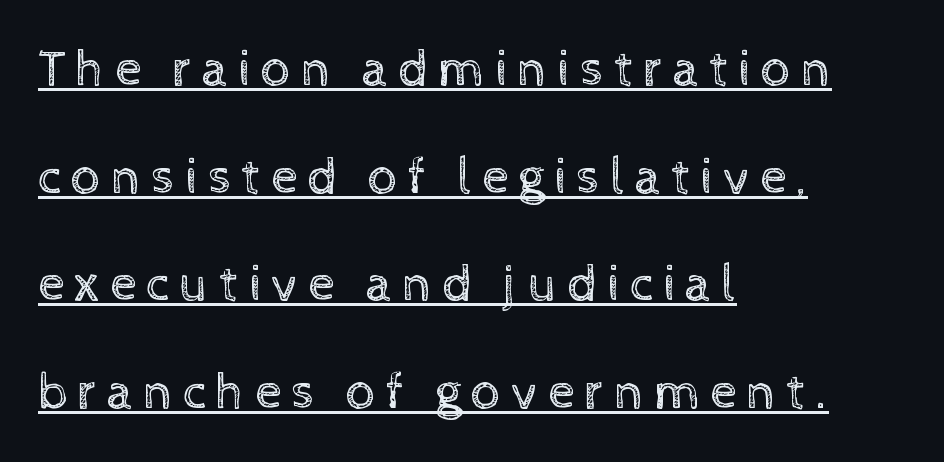
The image shows 53 px regular-weight type, upright; set left-aligned, loose line spacing (2.03x), underlined; a medium x-height.
